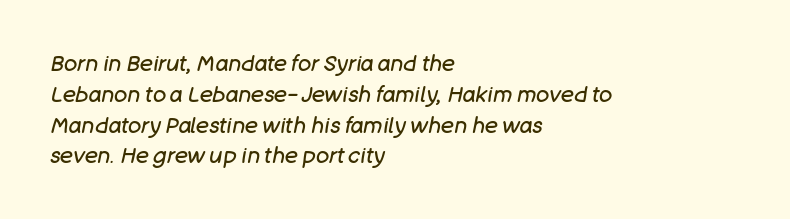
The image shows 22 px text type, italic (leaning right); set left-aligned, normal line spacing (1.4x), normal letter spacing, not underlined.
